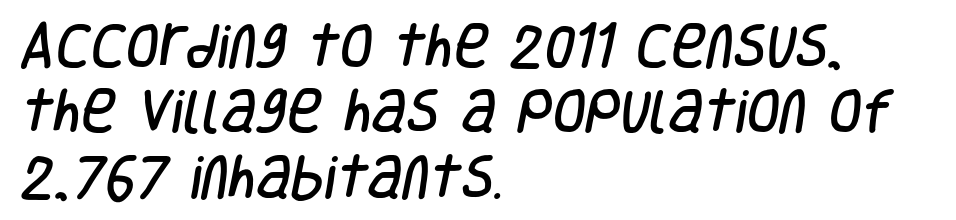
Each new line begins a customary step beneath the previous one. The font family rendered here belongs to the sans-serif group. The text block is weighted toward the left margin, trailing off unevenly rightward. The tracking reads as untouched default to a designer's eye. The words here are not underlined. Looks like regular typesetting: each glyph gets only the width it needs.
